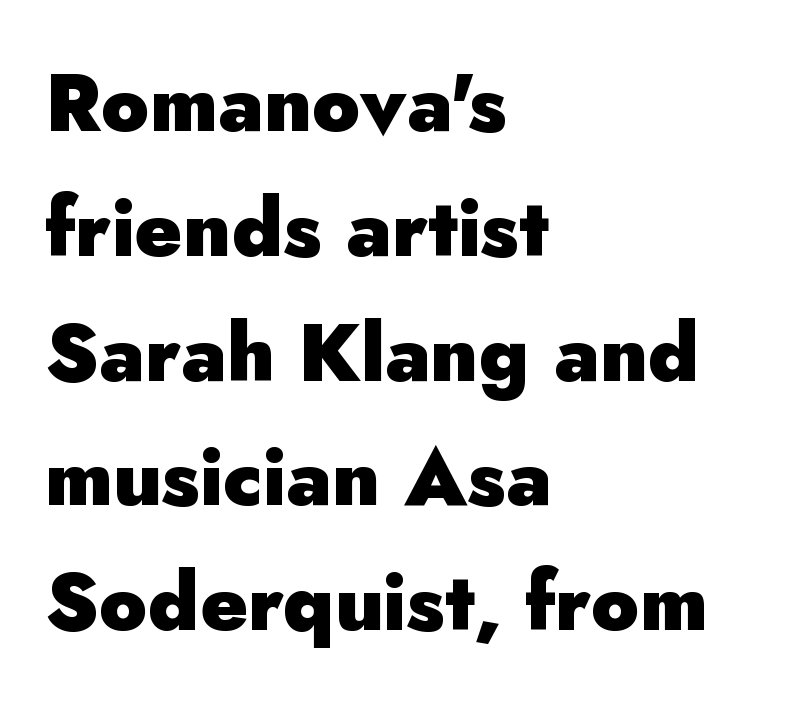
Q: Is the text bold? A: Yes.
Q: Is the text italic (slanted)? A: No, it is upright.
Q: Is the typeface a serif or a sans-serif typeface? A: Sans-serif.
Q: Is the text underlined? A: No.
Q: How is the paragraph aligned? A: Left-aligned.
Q: Is the spacing between letters normal or unusually wide? A: Normal.
Q: Is the spacing between lines tight, normal or loose? A: Normal.
Q: Width (condensed, normal, or wide)? A: Normal.
Q: Stroke contrast? A: Low.
Q: x-height? A: Small.
Q: Monospaced? A: No.
